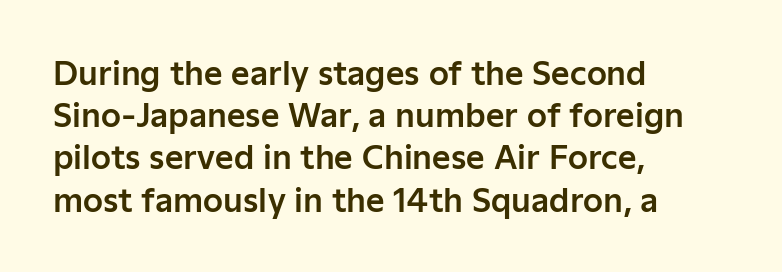
{"serif": "no", "italic": "no", "width": "normal", "stroke_contrast": "low", "x_height": "medium", "monospaced": "no", "underline": "no", "align": "left", "line_spacing": "normal", "line_spacing_ratio": 1.32, "letter_spacing": "normal", "letter_spacing_em": 0.0, "glyph_px": 32}
